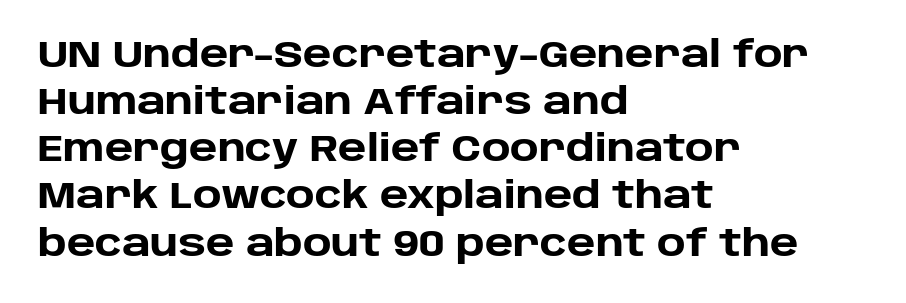
As a designer I'd log this as weight 700, bold. Here the designer chose a conventional face with non-uniform glyph widths. Look at the tracking — it's just the regular setting, nothing added. Ascenders rise straight up at ninety degrees. Where is the straight margin? On the left. Nobody drew a line under any word here.
